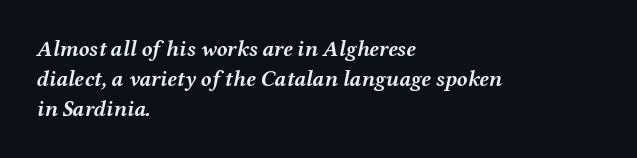
Regular leading. This rendering uses left alignment, leaving the right contour irregular. Tall strokes in this sample are angled rather than plumb. Unmarked baselines from the first word to the last.
